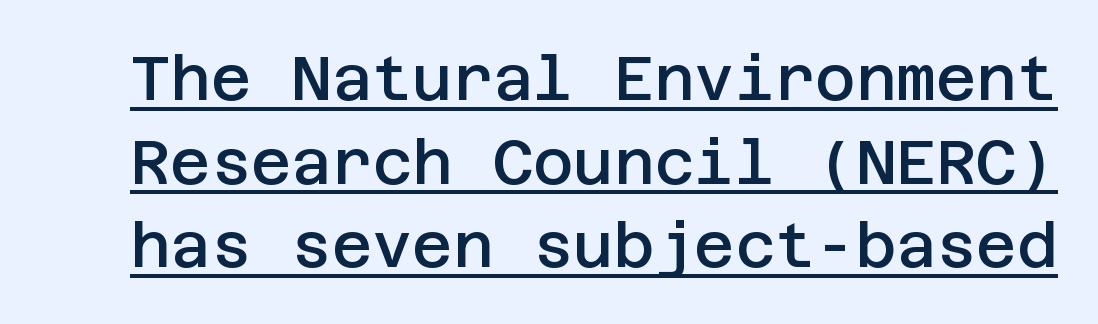
{"serif": "no", "italic": "no", "bold": "semi", "weight": "semibold", "width": "normal", "stroke_contrast": "low", "x_height": "large", "underline": "yes", "line_spacing": "normal", "line_spacing_ratio": 1.35, "letter_spacing": "normal", "letter_spacing_em": 0.0, "glyph_px": 62}
